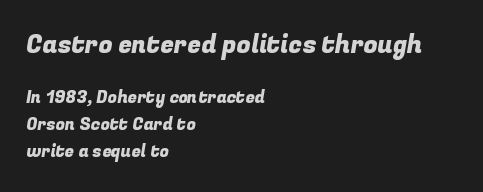
Q: Is the text underlined? A: No.
Q: How is the paragraph aligned? A: Left-aligned.
Q: Is the spacing between letters normal or unusually wide? A: Normal.
Q: Is the spacing between lines tight, normal or loose? A: Normal.
Q: Which block of text is set in a larger size, the first (top) or the second (bottom)? A: The first (top) one.
